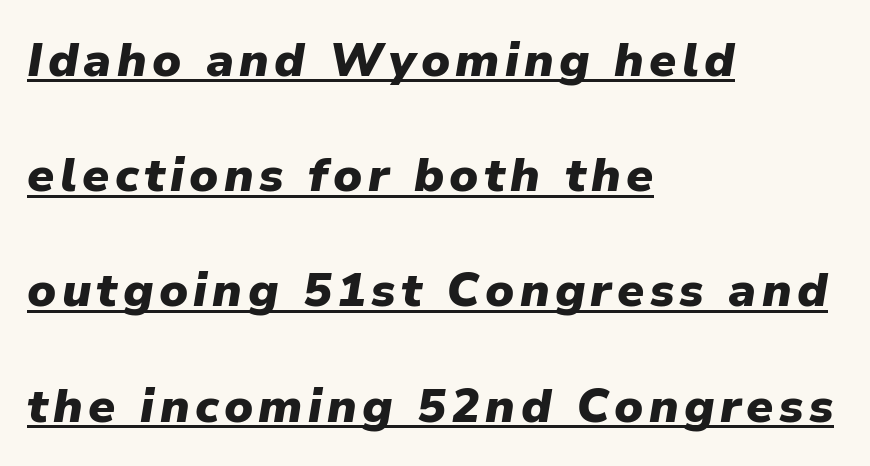
The passage shown is typed in a proportional face where columns would drift. You'd pick this weight for a headline — it's a proper bold. The sample's only ornament is a line tracing under the words. All the whitespace from short lines collects on the right. Leading is clearly above the norm, producing a sparse column.
